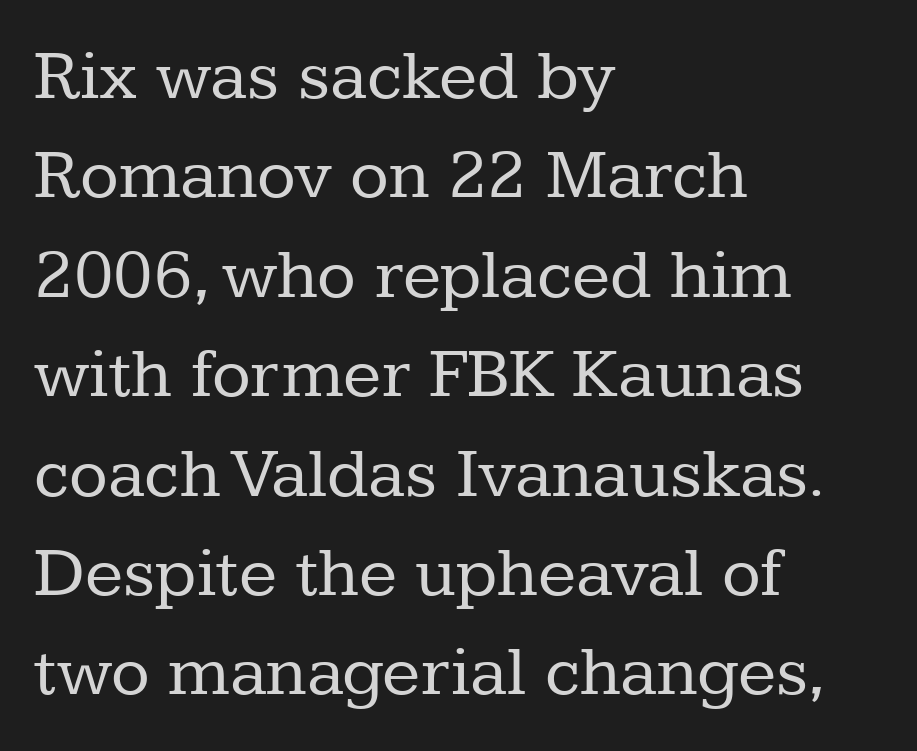
{"serif": "yes", "italic": "no", "bold": "no", "weight": "regular", "width": "normal", "stroke_contrast": "low", "x_height": "medium", "monospaced": "no", "underline": "no", "align": "left", "line_spacing": "normal", "line_spacing_ratio": 1.4, "letter_spacing": "normal", "letter_spacing_em": 0.0, "glyph_px": 71}
